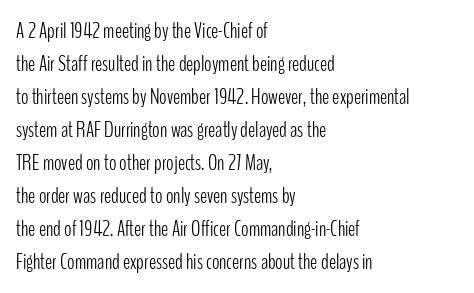
{"italic": "no", "bold": "no", "underline": "no", "align": "left", "line_spacing": "normal", "line_spacing_ratio": 1.5, "letter_spacing": "normal", "letter_spacing_em": 0.0, "glyph_px": 22}
